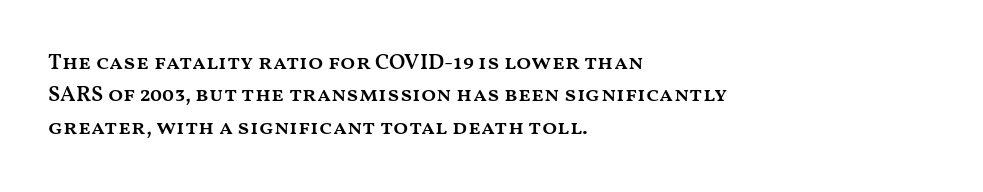
Q: Is the text bold? A: Semi-bold.
Q: Is the text italic (slanted)? A: No, it is upright.
Q: Is the text underlined? A: No.
Q: How is the paragraph aligned? A: Left-aligned.
Q: Is the spacing between letters normal or unusually wide? A: Normal.
Q: Is the spacing between lines tight, normal or loose? A: Normal.
